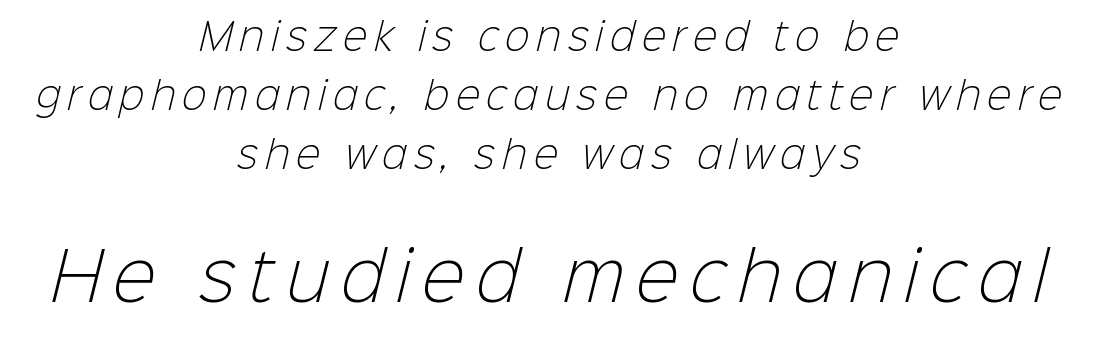
Q: Is the text bold? A: No.
Q: Is the typeface a serif or a sans-serif typeface? A: Sans-serif.
Q: Is the text underlined? A: No.
Q: How is the paragraph aligned? A: Centered.
Q: Is the spacing between lines tight, normal or loose? A: Normal.
Q: Which block of text is set in a larger size, the first (top) or the second (bottom)? A: The second (bottom) one.
Q: Width (condensed, normal, or wide)? A: Normal.
Q: Stroke contrast? A: Low.
Q: x-height? A: Medium.
Q: Monospaced? A: No.
